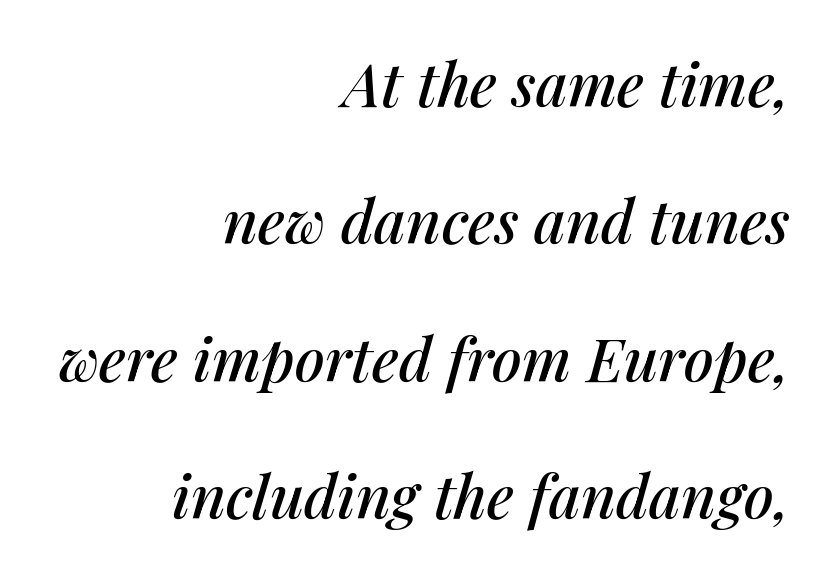
The image shows 60 px text type, italic (leaning right); set right-aligned, loose line spacing (2.29x), normal letter spacing, not underlined; medium stroke contrast and a medium x-height.
